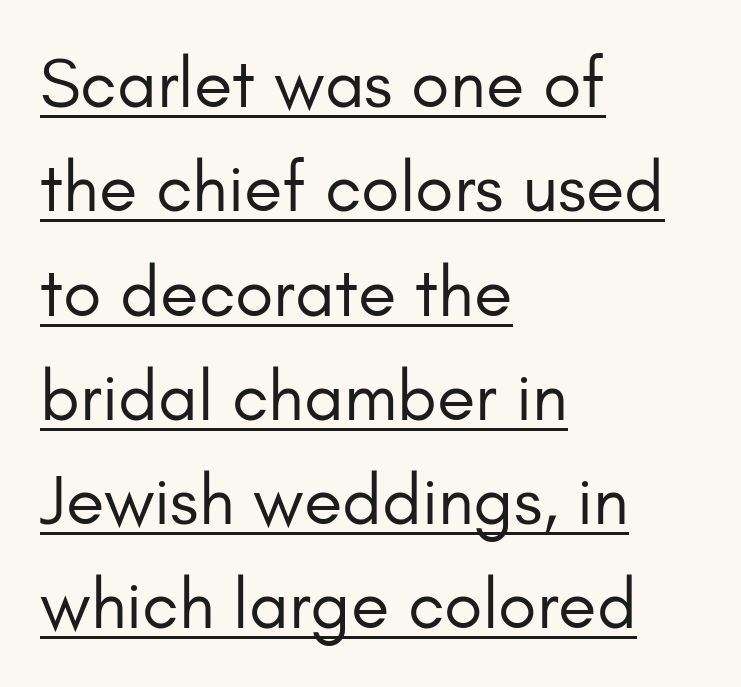
{"serif": "no", "italic": "no", "bold": "no", "weight": "regular", "width": "normal", "stroke_contrast": "low", "x_height": "small", "monospaced": "no", "underline": "yes", "align": "left", "line_spacing": "normal", "line_spacing_ratio": 1.49, "letter_spacing": "normal", "letter_spacing_em": 0.0, "glyph_px": 70}
